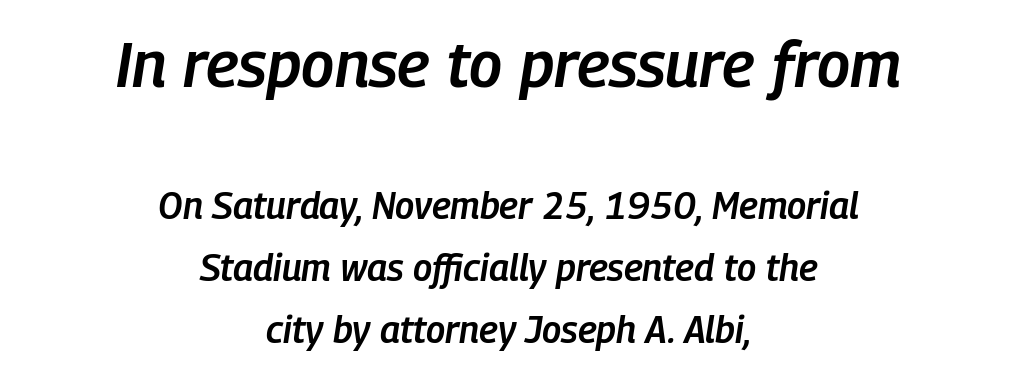
Q: Is the text bold? A: Semi-bold.
Q: Is the text italic (slanted)? A: Yes, it leans right by about 9 degrees.
Q: Is the text underlined? A: No.
Q: How is the paragraph aligned? A: Centered.
Q: Is the spacing between letters normal or unusually wide? A: Normal.
Q: Is the spacing between lines tight, normal or loose? A: Normal.
Q: Which block of text is set in a larger size, the first (top) or the second (bottom)? A: The first (top) one.
Q: Width (condensed, normal, or wide)? A: Condensed.
Q: Stroke contrast? A: Low.
Q: x-height? A: Medium.
Q: Monospaced? A: No.
